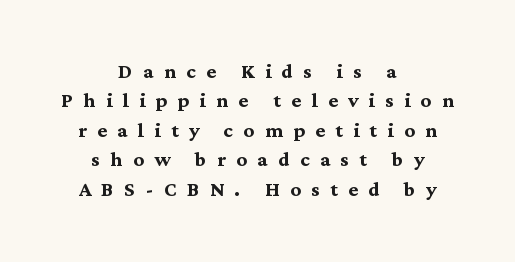
{"italic": "no", "bold": "yes", "underline": "no", "align": "center", "line_spacing": "tight", "line_spacing_ratio": 1.13, "letter_spacing": "wide", "letter_spacing_em": 0.4, "glyph_px": 26}
